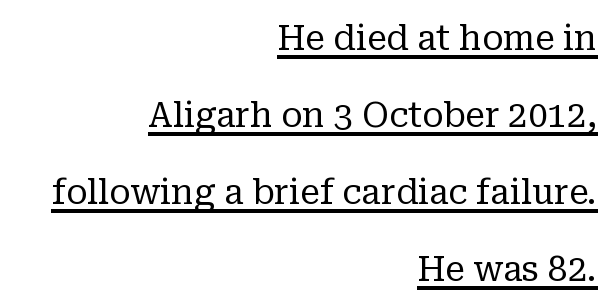
Q: Is the text bold? A: No.
Q: Is the text italic (slanted)? A: No, it is upright.
Q: Is the typeface a serif or a sans-serif typeface? A: Serif.
Q: Is the text underlined? A: Yes.
Q: How is the paragraph aligned? A: Right-aligned.
Q: Is the spacing between letters normal or unusually wide? A: Normal.
Q: Is the spacing between lines tight, normal or loose? A: Loose.
Q: Width (condensed, normal, or wide)? A: Normal.
Q: Stroke contrast? A: Low.
Q: x-height? A: Medium.
Q: Monospaced? A: No.
